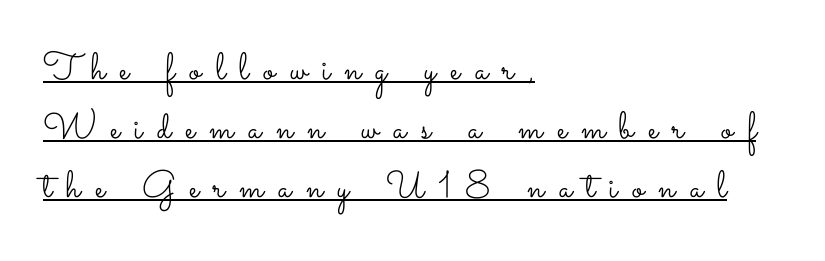
{"bold": "no", "weight": "light", "width": "wide", "stroke_contrast": "low", "x_height": "small", "monospaced": "no", "underline": "yes", "align": "left", "line_spacing": "normal", "line_spacing_ratio": 1.55, "letter_spacing": "wide", "letter_spacing_em": 0.38, "glyph_px": 38}
